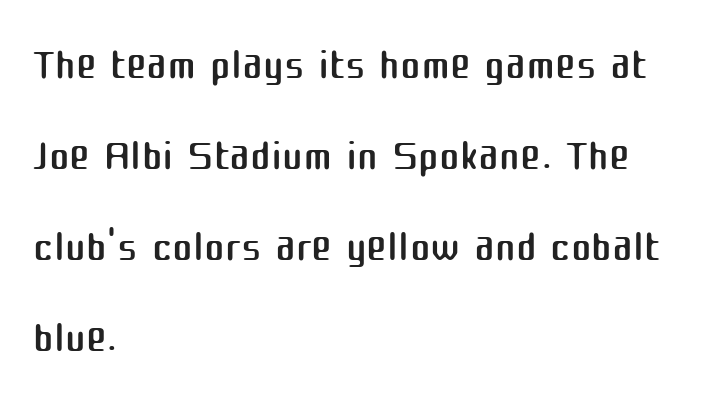
{"serif": "no", "italic": "no", "bold": "no", "weight": "regular", "width": "normal", "stroke_contrast": "medium", "x_height": "medium", "monospaced": "no", "underline": "no", "align": "left", "line_spacing": "normal", "line_spacing_ratio": 1.47, "letter_spacing": "normal", "letter_spacing_em": 0.0, "glyph_px": 62}
